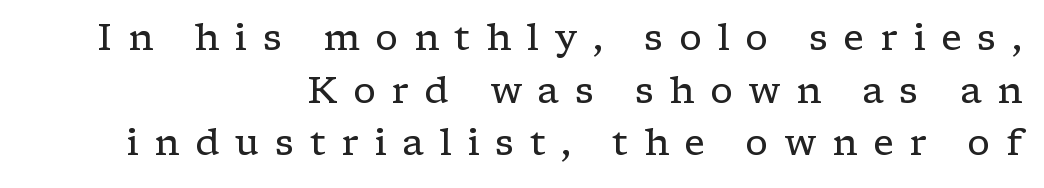
The image shows 37 px regular-weight, wide serif type, upright; set right-aligned, normal line spacing (1.42x), unusually wide letter spacing (+0.42 em), not underlined; low stroke contrast and a medium x-height.
